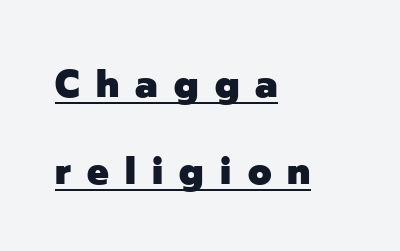
Q: Is the text bold? A: Yes.
Q: Is the text italic (slanted)? A: No, it is upright.
Q: Is the typeface a serif or a sans-serif typeface? A: Sans-serif.
Q: Is the text underlined? A: Yes.
Q: How is the paragraph aligned? A: Left-aligned.
Q: Is the spacing between letters normal or unusually wide? A: Unusually wide.
Q: Is the spacing between lines tight, normal or loose? A: Loose.
Q: Width (condensed, normal, or wide)? A: Normal.
Q: Stroke contrast? A: Low.
Q: x-height? A: Medium.
Q: Monospaced? A: No.
